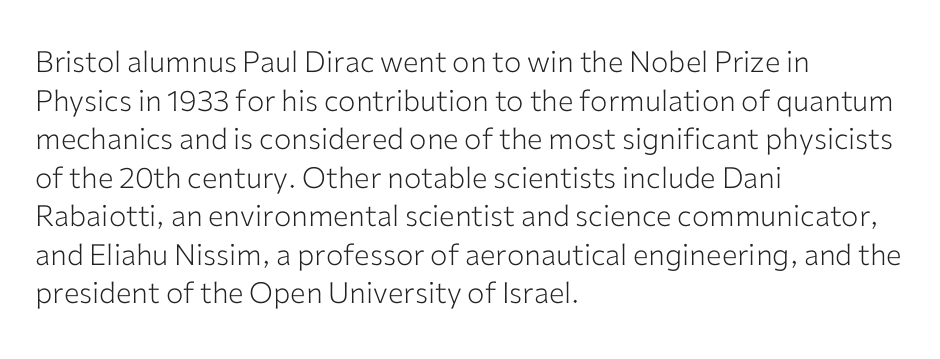
The image shows 29 px light sans-serif type, upright; set left-aligned, normal line spacing (1.33x), normal letter spacing, not underlined; low stroke contrast and a medium x-height.
